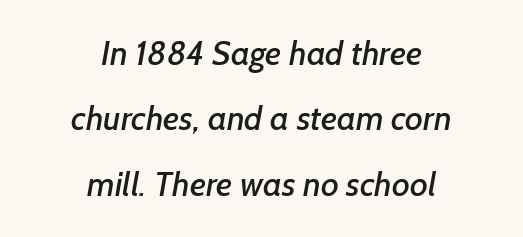
{"serif": "no", "width": "normal", "stroke_contrast": "low", "x_height": "medium", "monospaced": "no", "underline": "no", "align": "center", "line_spacing": "loose", "line_spacing_ratio": 1.92, "letter_spacing": "normal", "letter_spacing_em": 0.0, "glyph_px": 34}
